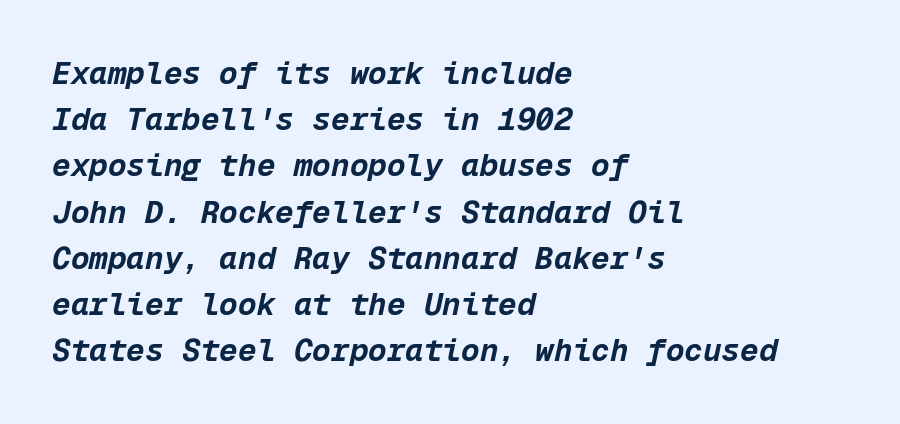
The image shows 31 px bold type, italic (leaning right), monospaced; set left-aligned, normal line spacing (1.49x), normal letter spacing, not underlined; low stroke contrast and a medium x-height.
